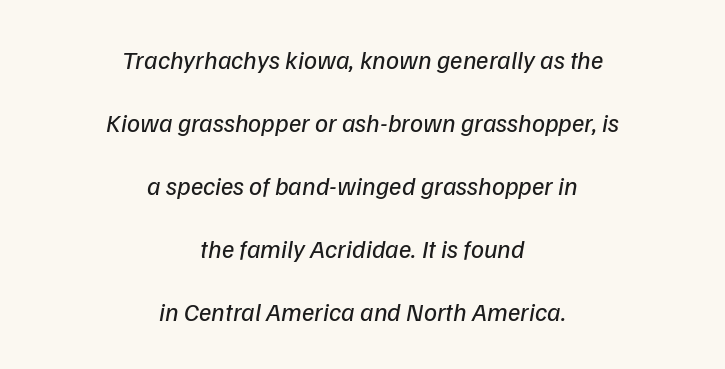
The image shows 26 px text type; set centered, loose line spacing (2.42x), normal letter spacing, not underlined.
